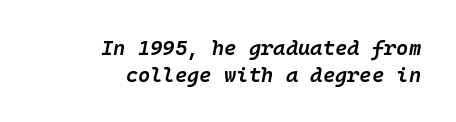
This rendering leaves character spacing at its baseline value. Heft: intermediate — a semibold. Just letters on the line, the space beneath them empty. This sample keeps an unexceptional amount of space between lines. The typesetter chose a ragged-left arrangement here. Tall strokes in this sample are angled rather than plumb.
